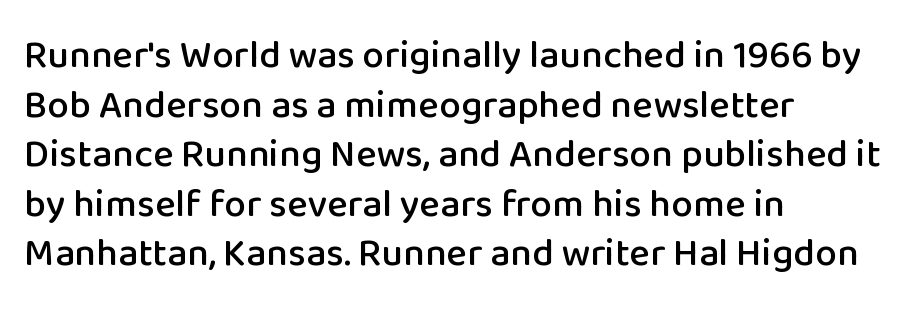
{"serif": "no", "italic": "no", "width": "normal", "stroke_contrast": "low", "x_height": "medium", "monospaced": "no", "underline": "no", "align": "left", "line_spacing": "normal", "line_spacing_ratio": 1.27, "letter_spacing": "normal", "letter_spacing_em": 0.0, "glyph_px": 39}
